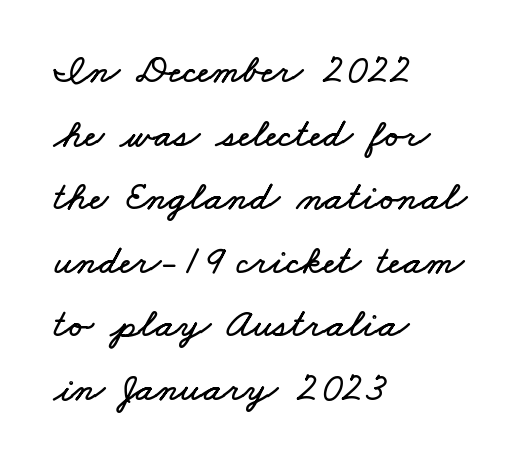
Notice how the passage keeps a crisp vertical edge on the left only. Standard letterfit; no display-style spreading of the glyphs. Spacing verdict: proportional, widths tailored to each character. The string is rendered with underlining switched off.
